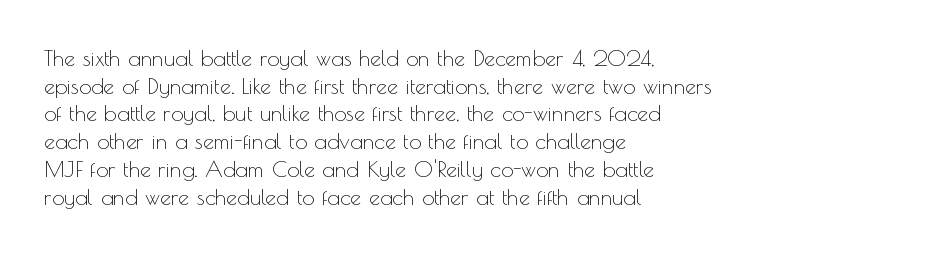
{"italic": "no", "bold": "no", "underline": "no", "align": "left", "line_spacing": "normal", "line_spacing_ratio": 1.26, "letter_spacing": "normal", "letter_spacing_em": 0.0, "glyph_px": 22}
